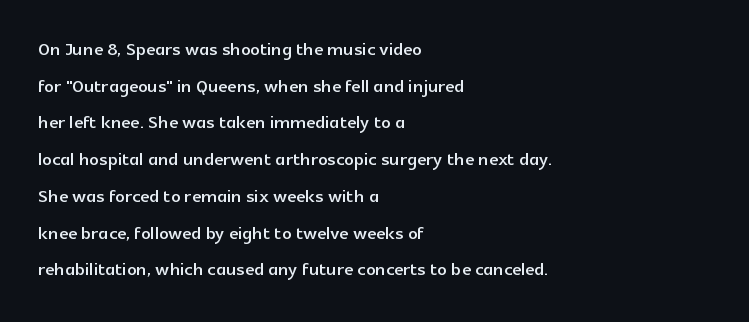
{"italic": "no", "underline": "no", "align": "left", "line_spacing": "normal", "line_spacing_ratio": 1.53, "letter_spacing": "normal", "letter_spacing_em": 0.0, "glyph_px": 24}
